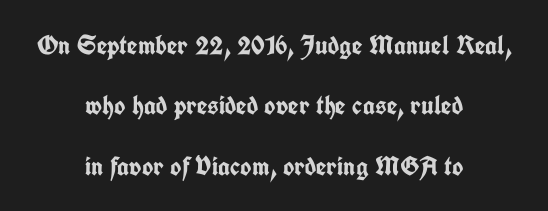
{"italic": "no", "bold": "yes", "underline": "no", "align": "center", "line_spacing": "loose", "line_spacing_ratio": 2.24, "letter_spacing": "normal", "letter_spacing_em": 0.0, "glyph_px": 27}
